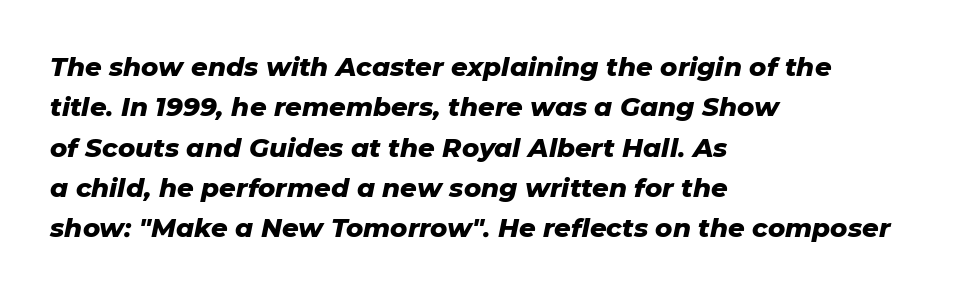
Q: Is the text bold? A: Yes.
Q: Is the text italic (slanted)? A: Yes, it leans right by about 11 degrees.
Q: Is the text underlined? A: No.
Q: How is the paragraph aligned? A: Left-aligned.
Q: Is the spacing between letters normal or unusually wide? A: Normal.
Q: Is the spacing between lines tight, normal or loose? A: Normal.
